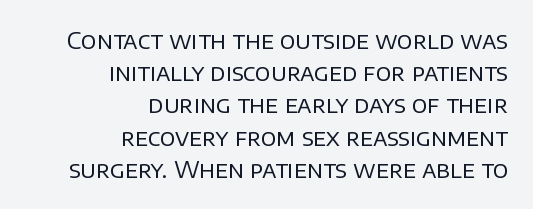
Q: Is the text bold? A: No.
Q: Is the text italic (slanted)? A: No, it is upright.
Q: Is the text underlined? A: No.
Q: How is the paragraph aligned? A: Right-aligned.
Q: Is the spacing between letters normal or unusually wide? A: Normal.
Q: Is the spacing between lines tight, normal or loose? A: Normal.
